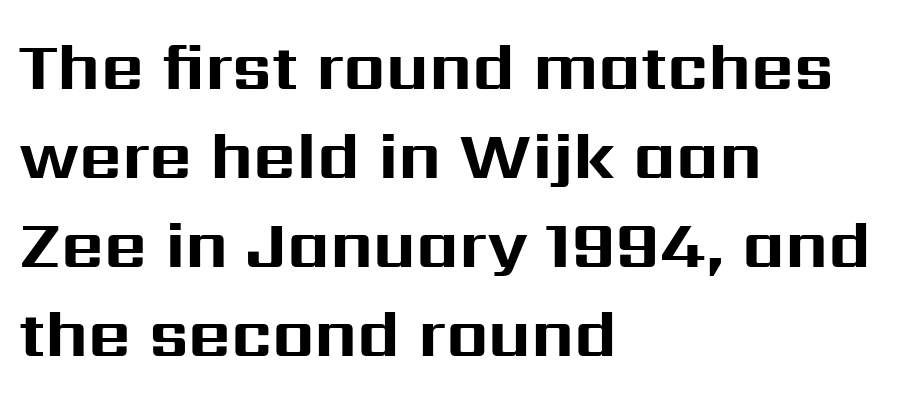
The image shows 66 px bold sans-serif type, upright; set left-aligned, normal line spacing (1.35x), normal letter spacing, not underlined; medium stroke contrast and a medium x-height.
